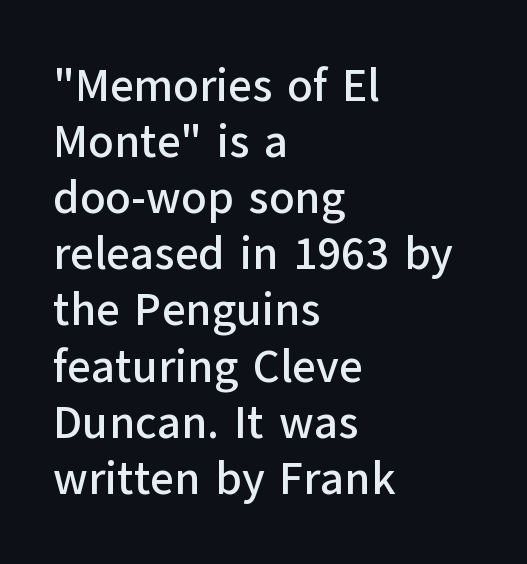
Proportional: the letters do not fall into vertical columns. The words here are not underlined. Italic? Not at all — the glyphs are vertical. The glyphs in this specimen are sans serif. Standard letterfit; no display-style spreading of the glyphs.
